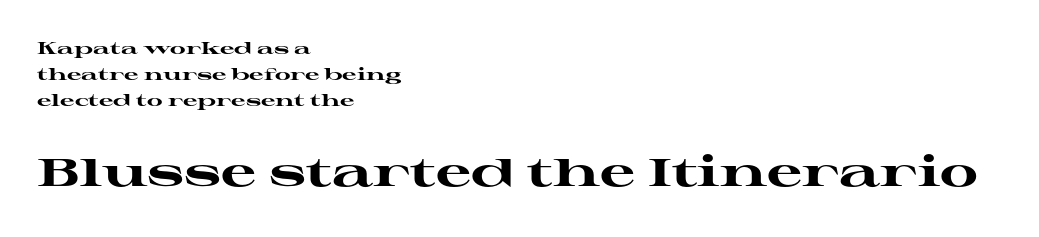
The image shows 39 px heavy, wide serif type, upright; set left-aligned, normal line spacing (1.63x), normal letter spacing, not underlined; the second (bottom) block is 2.44x larger; high stroke contrast and a medium x-height.
